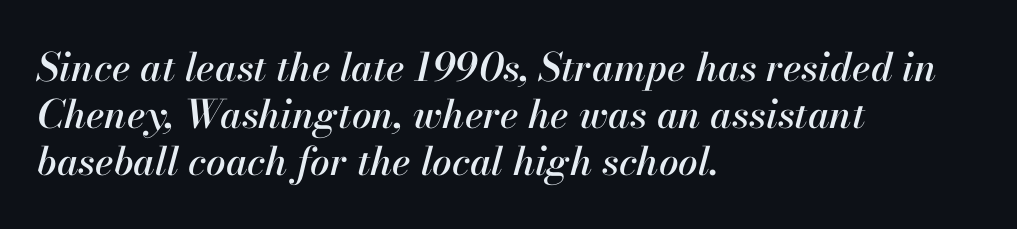
{"italic": "yes", "lean": "right", "slant_degrees": 13, "width": "normal", "stroke_contrast": "high", "x_height": "small", "monospaced": "no", "underline": "no", "align": "left", "line_spacing_ratio": 1.21, "letter_spacing": "normal", "letter_spacing_em": 0.0, "glyph_px": 39}
